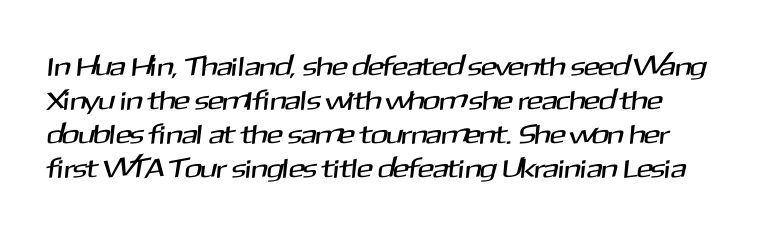
Q: Is the text underlined? A: No.
Q: Is the spacing between letters normal or unusually wide? A: Normal.
Q: Is the spacing between lines tight, normal or loose? A: Normal.
